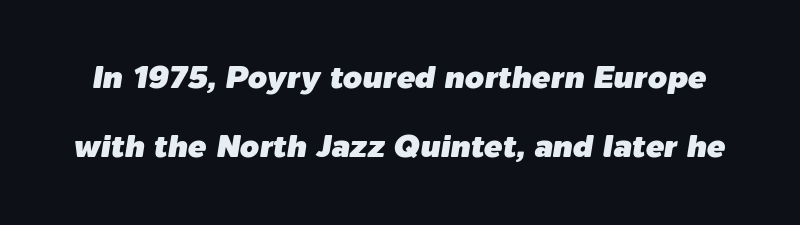
Q: Is the text italic (slanted)? A: Yes, it leans right by about 9 degrees.
Q: Is the text underlined? A: No.
Q: Is the spacing between letters normal or unusually wide? A: Normal.
Q: Is the spacing between lines tight, normal or loose? A: Loose.
Q: Width (condensed, normal, or wide)? A: Normal.
Q: Stroke contrast? A: Low.
Q: x-height? A: Medium.
Q: Monospaced? A: No.
